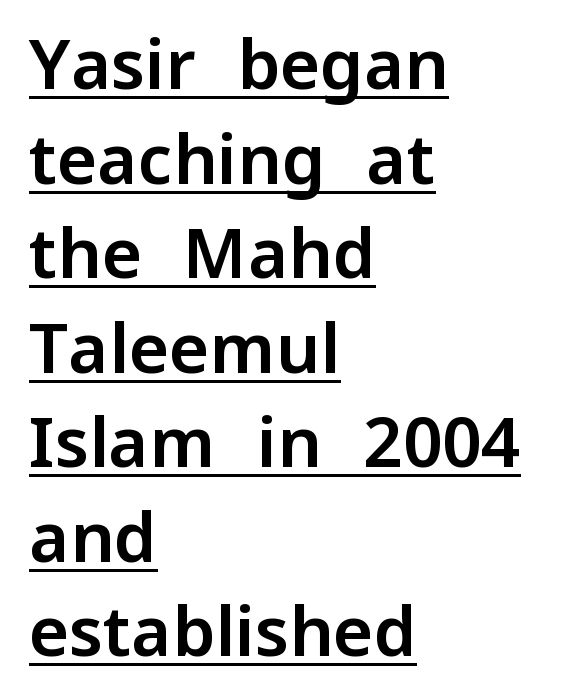
{"serif": "no", "italic": "no", "width": "normal", "stroke_contrast": "low", "x_height": "medium", "monospaced": "no", "underline": "yes", "align": "left", "line_spacing": "normal", "line_spacing_ratio": 1.37, "letter_spacing": "normal", "letter_spacing_em": 0.0, "glyph_px": 69}
